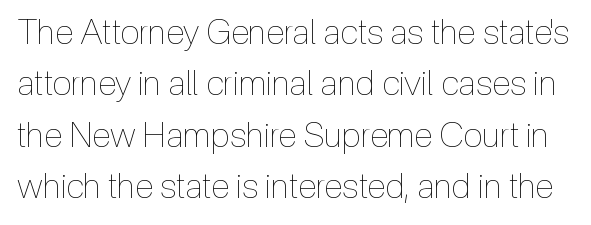
Italic? Not at all — the glyphs are vertical. What stands out about the letter spacing? Nothing — it is the standard amount. Notice how descenders clear the ascenders below comfortably — that's standard leading. Note the varied advance widths — an 'i' is clearly narrower than an 'm'.
